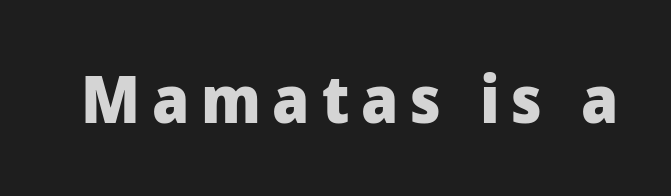
{"serif": "no", "italic": "no", "bold": "yes", "weight": "heavy", "width": "normal", "stroke_contrast": "low", "x_height": "medium", "monospaced": "no", "underline": "no", "glyph_px": 65}
